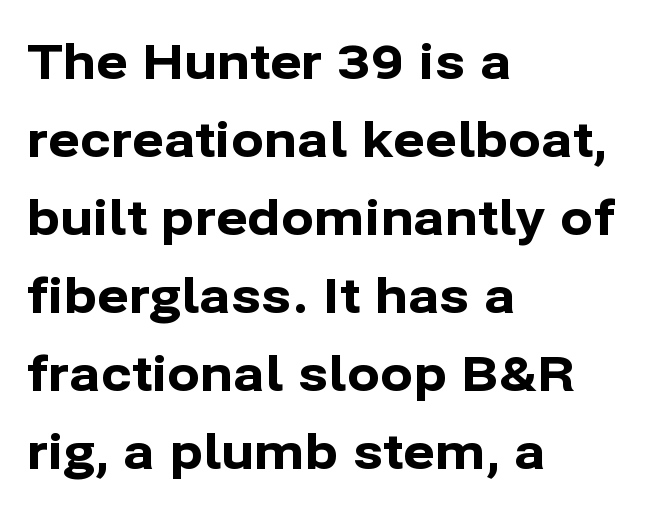
The image shows 49 px bold sans-serif type, upright; set left-aligned, normal line spacing (1.59x), normal letter spacing, not underlined; low stroke contrast and a medium x-height.
